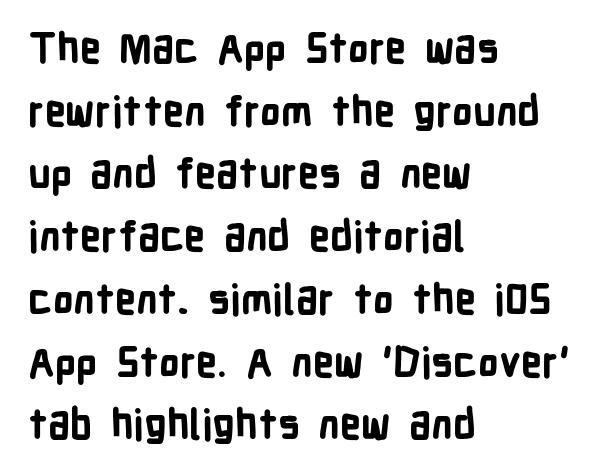
Q: Is the text bold? A: Yes.
Q: Is the text italic (slanted)? A: No, it is upright.
Q: Is the typeface a serif or a sans-serif typeface? A: Sans-serif.
Q: Is the text underlined? A: No.
Q: How is the paragraph aligned? A: Left-aligned.
Q: Is the spacing between letters normal or unusually wide? A: Normal.
Q: Is the spacing between lines tight, normal or loose? A: Normal.
Q: Width (condensed, normal, or wide)? A: Condensed.
Q: Stroke contrast? A: Low.
Q: x-height? A: Medium.
Q: Monospaced? A: No.
